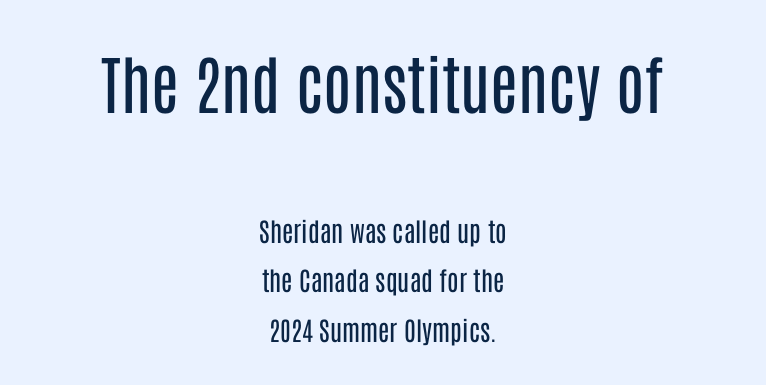
Q: Is the text bold? A: No.
Q: Is the text italic (slanted)? A: No, it is upright.
Q: Is the typeface a serif or a sans-serif typeface? A: Sans-serif.
Q: Is the text underlined? A: No.
Q: How is the paragraph aligned? A: Centered.
Q: Is the spacing between letters normal or unusually wide? A: Normal.
Q: Is the spacing between lines tight, normal or loose? A: Loose.
Q: Which block of text is set in a larger size, the first (top) or the second (bottom)? A: The first (top) one.
Q: Width (condensed, normal, or wide)? A: Condensed.
Q: Stroke contrast? A: Low.
Q: x-height? A: Large.
Q: Monospaced? A: No.
